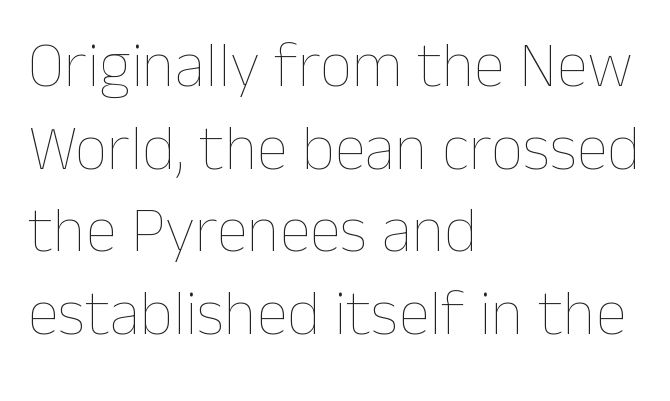
The image shows 64 px thin type, upright; set left-aligned, normal line spacing (1.29x), normal letter spacing, not underlined; low stroke contrast and a medium x-height.
